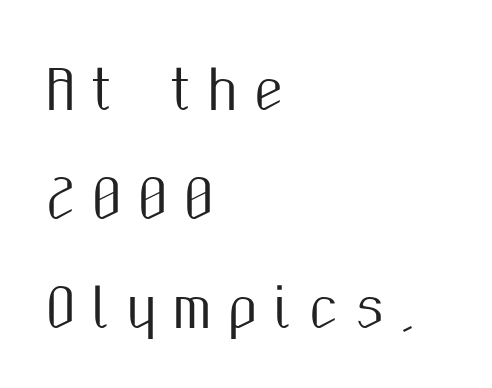
Q: Is the text italic (slanted)? A: No, it is upright.
Q: Is the typeface a serif or a sans-serif typeface? A: Sans-serif.
Q: Is the text underlined? A: No.
Q: How is the paragraph aligned? A: Left-aligned.
Q: Is the spacing between letters normal or unusually wide? A: Unusually wide.
Q: Is the spacing between lines tight, normal or loose? A: Loose.
Q: Width (condensed, normal, or wide)? A: Condensed.
Q: Stroke contrast? A: Medium.
Q: x-height? A: Medium.
Q: Monospaced? A: No.
